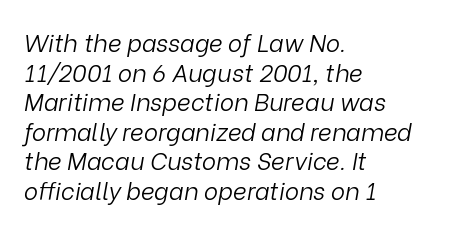
{"italic": "yes", "lean": "right", "slant_degrees": 9, "bold": "no", "underline": "no", "align": "left", "line_spacing_ratio": 1.23, "letter_spacing": "normal", "letter_spacing_em": 0.0, "glyph_px": 24}
